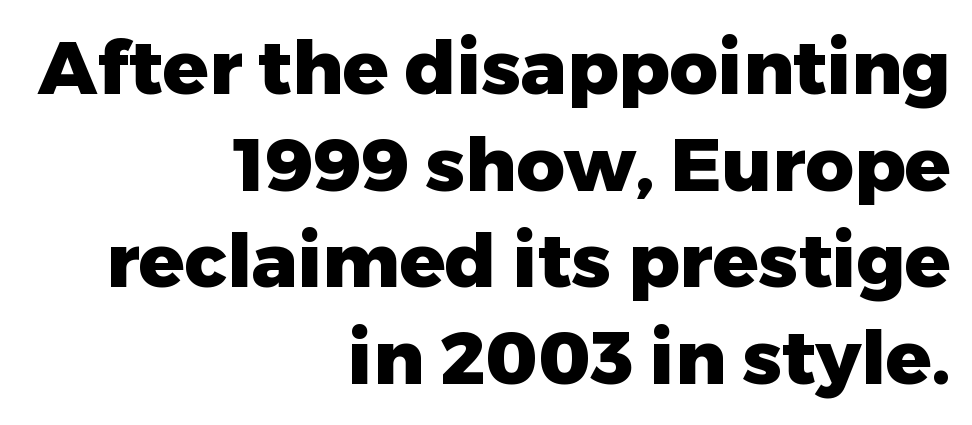
The image shows 75 px heavy sans-serif type, upright; set right-aligned, normal line spacing (1.29x), normal letter spacing, not underlined; low stroke contrast and a medium x-height.
